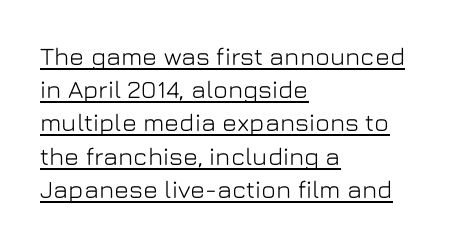
{"italic": "no", "underline": "yes", "align": "left", "line_spacing": "normal", "line_spacing_ratio": 1.33, "letter_spacing": "normal", "letter_spacing_em": 0.0, "glyph_px": 25}
